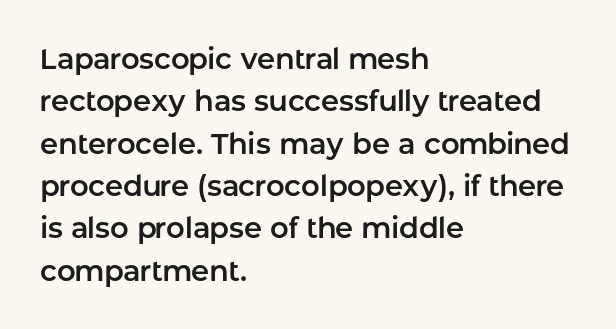
The image shows 29 px sans-serif type, upright; set left-aligned, normal line spacing (1.46x), normal letter spacing, not underlined; low stroke contrast and a medium x-height.
